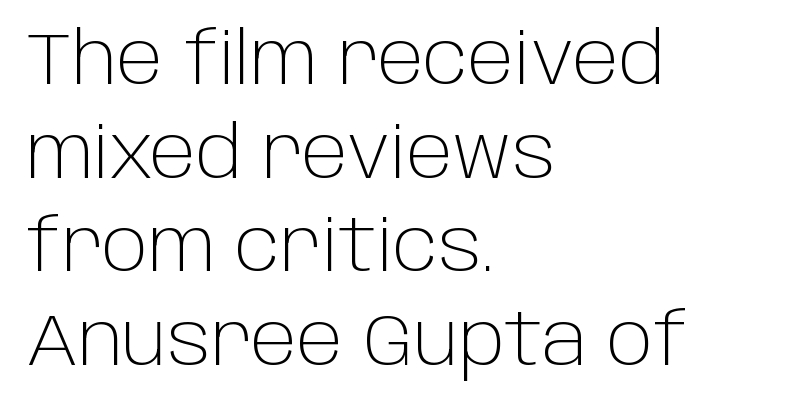
The image shows 72 px light sans-serif type, upright; set left-aligned, normal line spacing (1.3x), normal letter spacing, not underlined; low stroke contrast and a large x-height.
